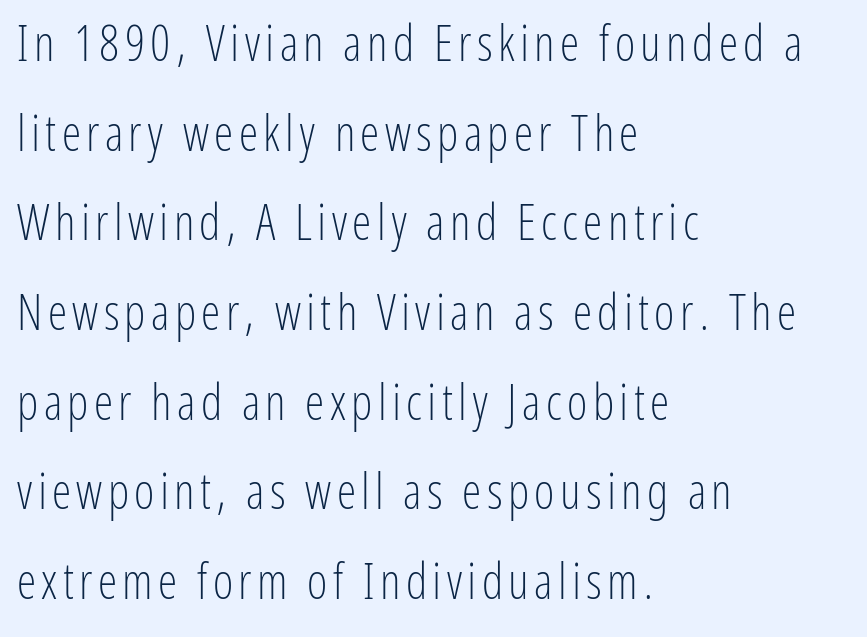
{"serif": "no", "italic": "no", "bold": "no", "weight": "light", "width": "condensed", "stroke_contrast": "low", "x_height": "medium", "monospaced": "no", "underline": "no", "align": "left", "line_spacing_ratio": 1.83, "glyph_px": 49}
